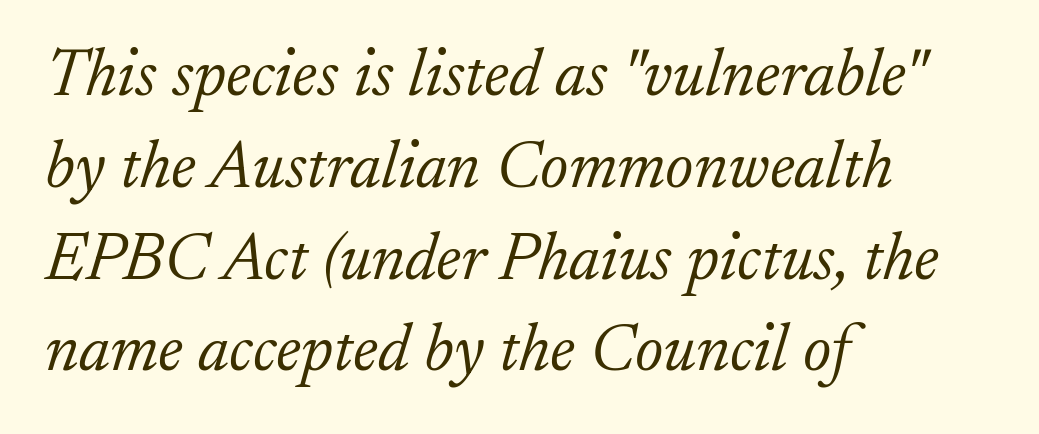
Q: Is the text bold? A: No.
Q: Is the text italic (slanted)? A: Yes, it leans right by about 17 degrees.
Q: Is the typeface a serif or a sans-serif typeface? A: Serif.
Q: Is the text underlined? A: No.
Q: How is the paragraph aligned? A: Left-aligned.
Q: Is the spacing between letters normal or unusually wide? A: Normal.
Q: Is the spacing between lines tight, normal or loose? A: Normal.
Q: Width (condensed, normal, or wide)? A: Normal.
Q: Stroke contrast? A: Low.
Q: x-height? A: Small.
Q: Monospaced? A: No.
